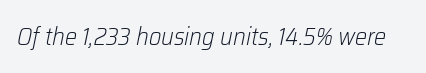
Q: Is the text bold? A: No.
Q: Is the text italic (slanted)? A: Yes, it leans right by about 12 degrees.
Q: Is the text underlined? A: No.
Q: Is the spacing between letters normal or unusually wide? A: Normal.
